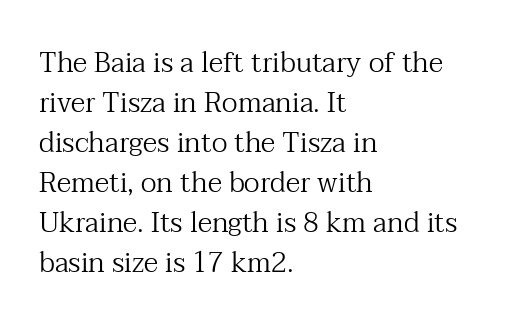
The image shows 28 px regular-weight serif type, upright; set left-aligned, normal line spacing (1.43x), normal letter spacing, not underlined; medium stroke contrast and a medium x-height.
